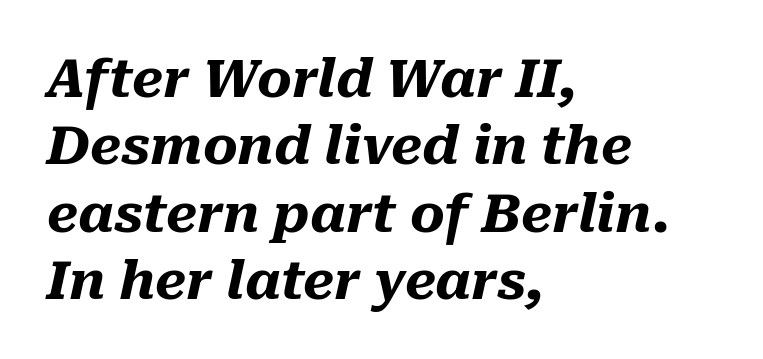
{"italic": "yes", "lean": "right", "slant_degrees": 10, "bold": "yes", "weight": "heavy", "width": "normal", "stroke_contrast": "medium", "x_height": "medium", "monospaced": "no", "underline": "no", "align": "left", "line_spacing": "normal", "line_spacing_ratio": 1.27, "letter_spacing": "normal", "letter_spacing_em": 0.0, "glyph_px": 53}
